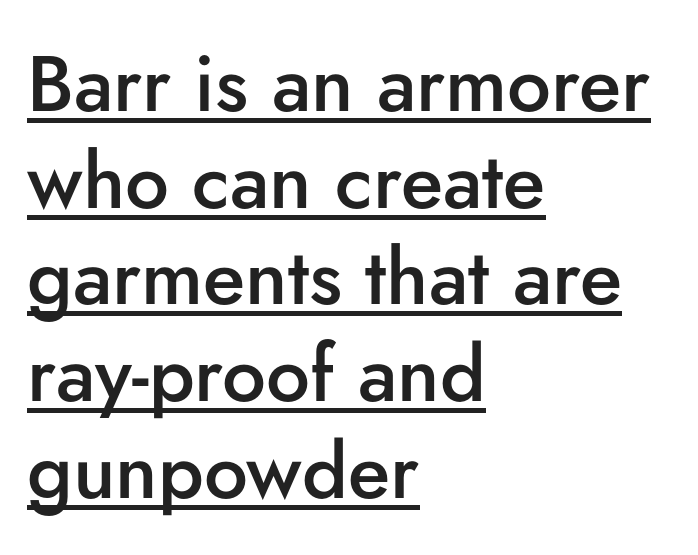
The image shows 78 px semibold sans-serif type, upright; set left-aligned, line spacing 1.24x, normal letter spacing, underlined; low stroke contrast and a small x-height.
